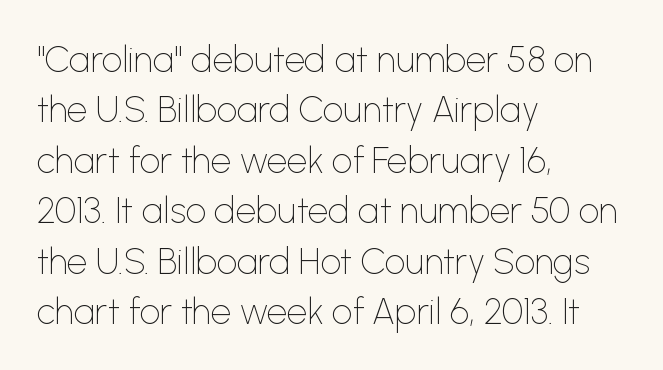
The image shows 36 px thin sans-serif type, upright; set left-aligned, normal line spacing (1.4x), normal letter spacing, not underlined; low stroke contrast and a medium x-height.
